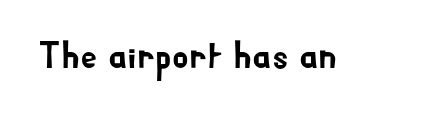
The image shows 38 px sans-serif type, upright; set normal letter spacing, not underlined; low stroke contrast and a small x-height.
